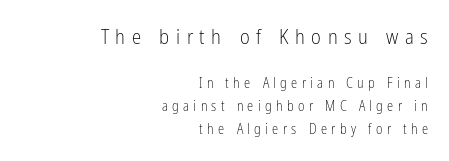
The image shows 21 px text type, upright; set right-aligned, normal line spacing (1.66x), unusually wide letter spacing (+0.31 em), not underlined; the first (top) block is 1.5x larger.
